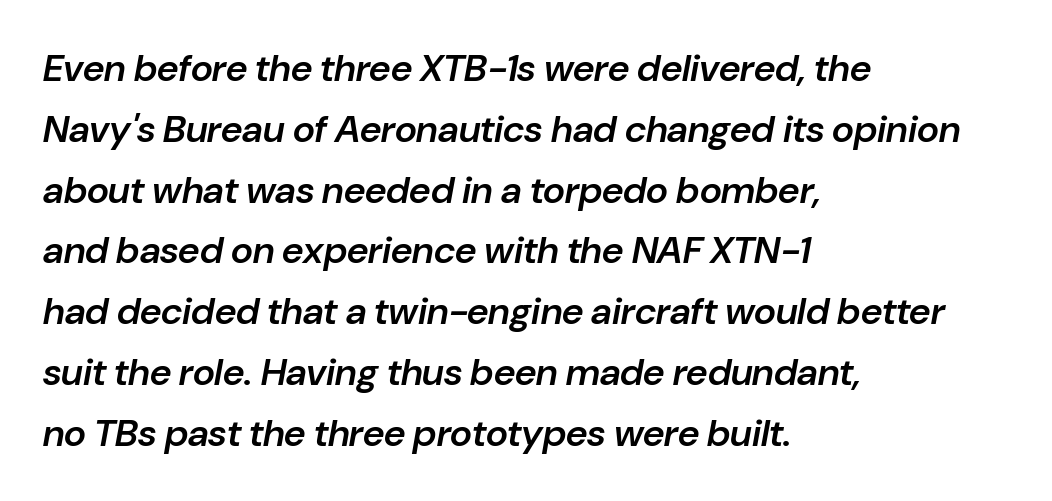
The image shows 38 px semibold type, italic (leaning right); set left-aligned, normal line spacing (1.6x), normal letter spacing, not underlined; low stroke contrast and a medium x-height.
